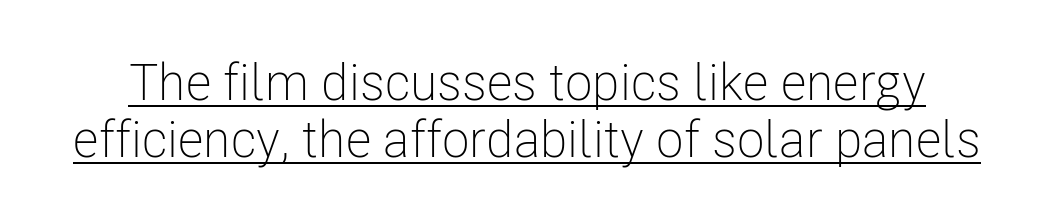
{"serif": "no", "italic": "no", "bold": "no", "weight": "light", "width": "condensed", "stroke_contrast": "low", "x_height": "medium", "monospaced": "no", "underline": "yes", "line_spacing": "tight", "line_spacing_ratio": 1.11, "letter_spacing": "normal", "letter_spacing_em": 0.0, "glyph_px": 51}
